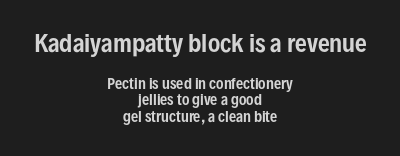
Q: Is the text italic (slanted)? A: No, it is upright.
Q: Is the text underlined? A: No.
Q: How is the paragraph aligned? A: Centered.
Q: Is the spacing between letters normal or unusually wide? A: Normal.
Q: Which block of text is set in a larger size, the first (top) or the second (bottom)? A: The first (top) one.
